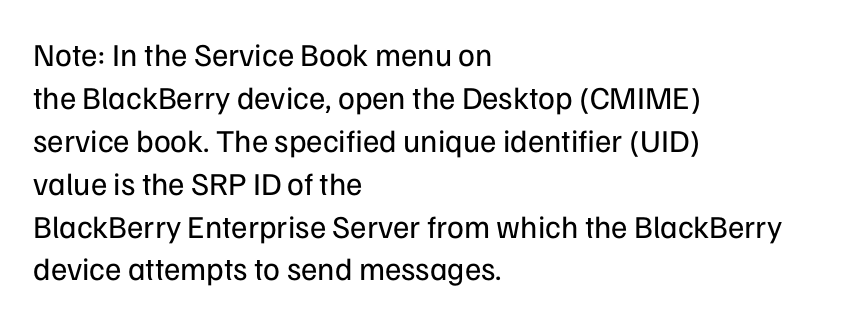
{"serif": "no", "italic": "no", "bold": "no", "weight": "regular", "width": "normal", "stroke_contrast": "low", "x_height": "medium", "monospaced": "no", "underline": "no", "align": "left", "line_spacing": "normal", "line_spacing_ratio": 1.34, "letter_spacing": "normal", "letter_spacing_em": 0.0, "glyph_px": 32}
